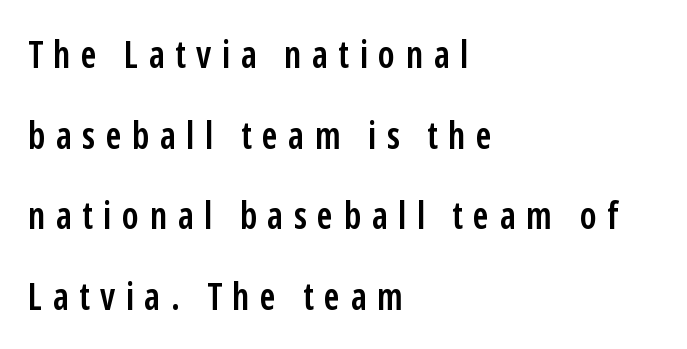
Q: Is the text bold? A: Semi-bold.
Q: Is the text italic (slanted)? A: No, it is upright.
Q: Is the typeface a serif or a sans-serif typeface? A: Sans-serif.
Q: Is the text underlined? A: No.
Q: How is the paragraph aligned? A: Left-aligned.
Q: Is the spacing between letters normal or unusually wide? A: Unusually wide.
Q: Is the spacing between lines tight, normal or loose? A: Loose.
Q: Width (condensed, normal, or wide)? A: Condensed.
Q: Stroke contrast? A: Low.
Q: x-height? A: Medium.
Q: Monospaced? A: No.
